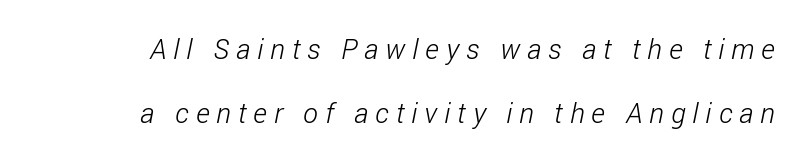
{"serif": "no", "bold": "no", "weight": "light", "width": "condensed", "stroke_contrast": "low", "x_height": "medium", "monospaced": "no", "underline": "no", "line_spacing": "loose", "line_spacing_ratio": 2.3, "letter_spacing": "wide", "letter_spacing_em": 0.25, "glyph_px": 28}
